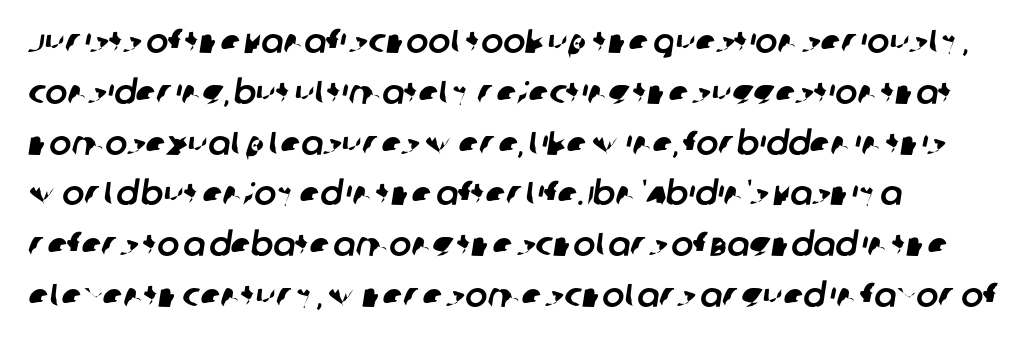
Q: Is the typeface a serif or a sans-serif typeface? A: Sans-serif.
Q: Is the text underlined? A: No.
Q: Is the spacing between letters normal or unusually wide? A: Normal.
Q: Is the spacing between lines tight, normal or loose? A: Normal.
Q: Width (condensed, normal, or wide)? A: Normal.
Q: Stroke contrast? A: Low.
Q: x-height? A: Large.
Q: Monospaced? A: No.
